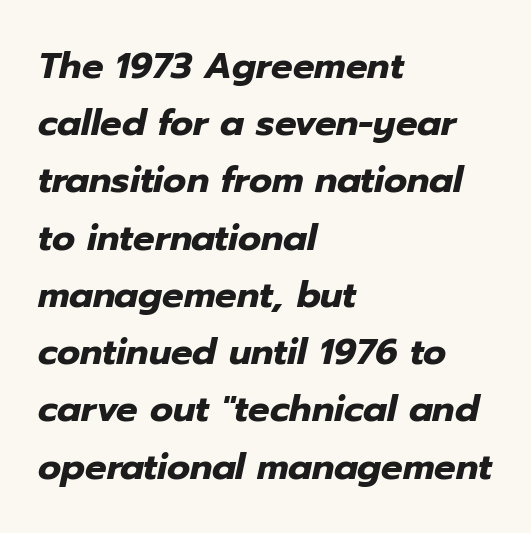
Q: Is the text bold? A: Yes.
Q: Is the text italic (slanted)? A: Yes, it leans right by about 12 degrees.
Q: Is the text underlined? A: No.
Q: How is the paragraph aligned? A: Left-aligned.
Q: Is the spacing between letters normal or unusually wide? A: Normal.
Q: Is the spacing between lines tight, normal or loose? A: Normal.
Q: Width (condensed, normal, or wide)? A: Normal.
Q: Stroke contrast? A: Low.
Q: x-height? A: Medium.
Q: Monospaced? A: No.
